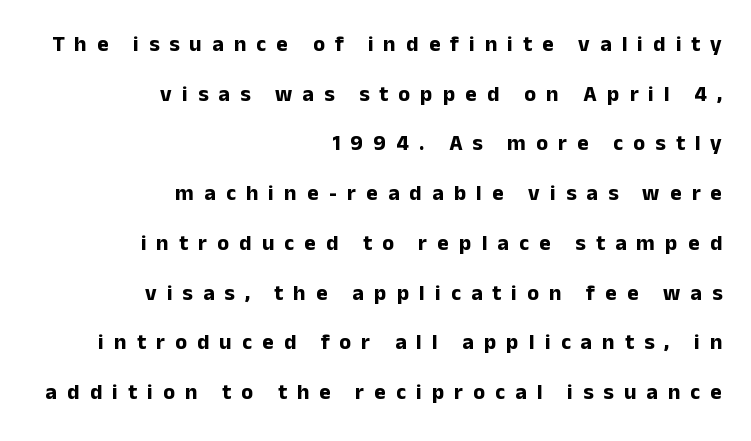
Q: Is the text bold? A: Yes.
Q: Is the text italic (slanted)? A: No, it is upright.
Q: Is the text underlined? A: No.
Q: How is the paragraph aligned? A: Right-aligned.
Q: Is the spacing between letters normal or unusually wide? A: Unusually wide.
Q: Is the spacing between lines tight, normal or loose? A: Loose.
